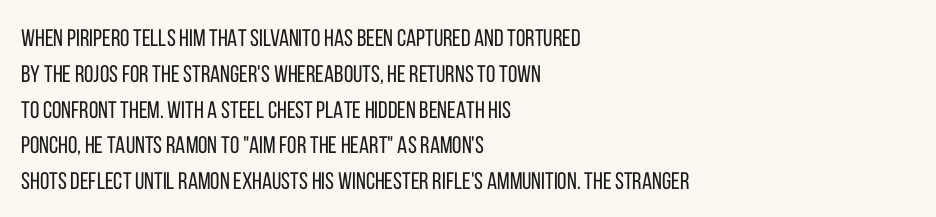
The setting favours the left margin, as ordinary paragraphs usually do. Upright lettering throughout. Letter spacing: default. No chunkiness to these letters — they're not bold.
